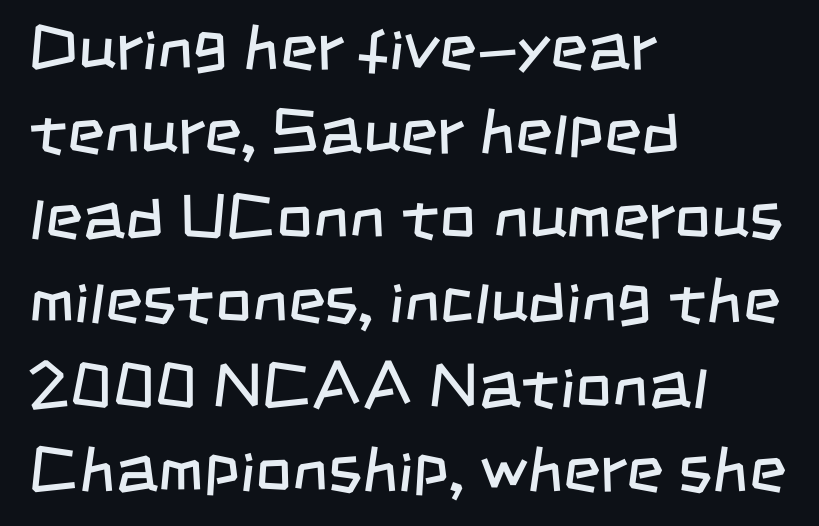
Q: Is the text bold? A: No.
Q: Is the typeface a serif or a sans-serif typeface? A: Sans-serif.
Q: Is the text underlined? A: No.
Q: How is the paragraph aligned? A: Left-aligned.
Q: Is the spacing between letters normal or unusually wide? A: Normal.
Q: Is the spacing between lines tight, normal or loose? A: Normal.
Q: Width (condensed, normal, or wide)? A: Condensed.
Q: Stroke contrast? A: Low.
Q: x-height? A: Large.
Q: Monospaced? A: No.
